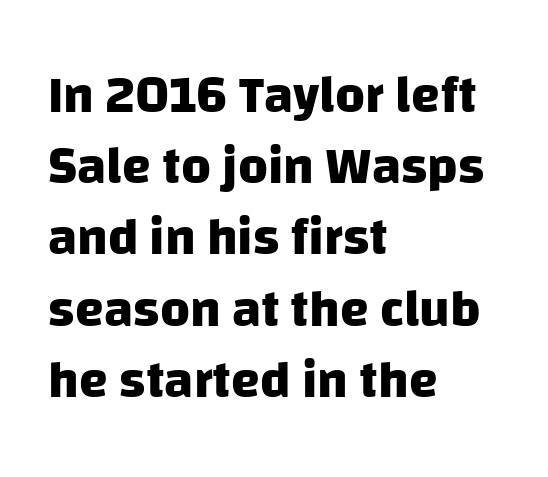
The image shows 52 px heavy sans-serif type; set left-aligned, normal line spacing (1.37x), normal letter spacing, not underlined; low stroke contrast and a large x-height.
